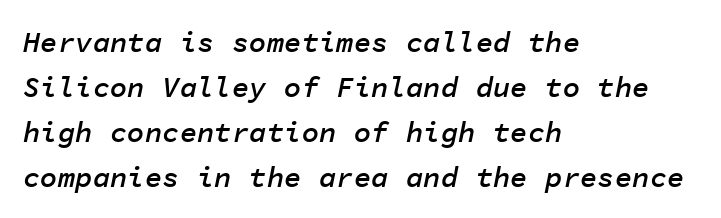
The face used here is a semibold: visibly heavier than regular, lighter than bold. No extra tracking has been applied to these lines. Monospaced: the letters line up in strict vertical columns. The specimen omits any rule beneath the text block's lines. The face used here has a pronounced slope to its letters.
